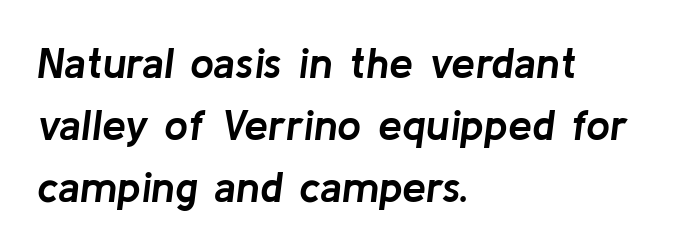
Q: Is the text bold? A: Yes.
Q: Is the text italic (slanted)? A: Yes, it leans right by about 8 degrees.
Q: Is the text underlined? A: No.
Q: How is the paragraph aligned? A: Left-aligned.
Q: Is the spacing between letters normal or unusually wide? A: Normal.
Q: Is the spacing between lines tight, normal or loose? A: Normal.
Q: Width (condensed, normal, or wide)? A: Normal.
Q: Stroke contrast? A: Low.
Q: x-height? A: Medium.
Q: Monospaced? A: No.
